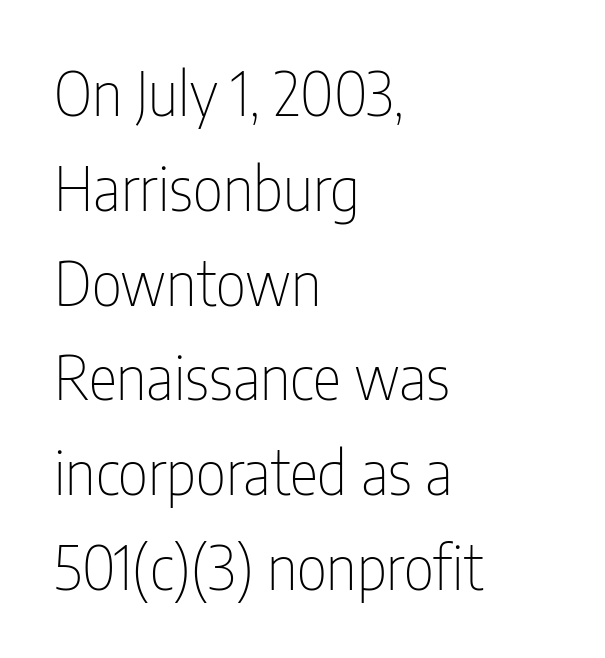
Q: Is the text bold? A: No.
Q: Is the text italic (slanted)? A: No, it is upright.
Q: Is the typeface a serif or a sans-serif typeface? A: Sans-serif.
Q: Is the text underlined? A: No.
Q: How is the paragraph aligned? A: Left-aligned.
Q: Is the spacing between letters normal or unusually wide? A: Normal.
Q: Is the spacing between lines tight, normal or loose? A: Normal.
Q: Width (condensed, normal, or wide)? A: Condensed.
Q: Stroke contrast? A: Low.
Q: x-height? A: Medium.
Q: Monospaced? A: No.
